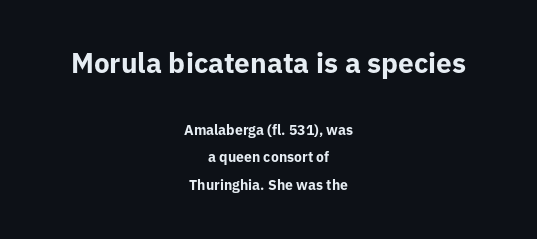
{"serif": "no", "italic": "no", "bold": "yes", "weight": "bold", "width": "normal", "stroke_contrast": "low", "x_height": "medium", "monospaced": "no", "underline": "no", "align": "center", "line_spacing": "loose", "line_spacing_ratio": 1.97, "letter_spacing": "normal", "letter_spacing_em": 0.0, "larger_block": "first", "size_ratio": 2.0, "glyph_px": 28}
